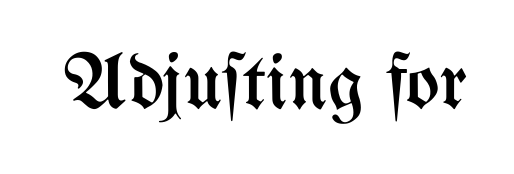
Only glyphs here, with clear space below each row. On a weight scale, this lands at 450 or below. Is this a fixed-width face? No — the glyphs have proportional, varying widths. The specimen reads as upright at a glance. Short note: letters normally spaced.
